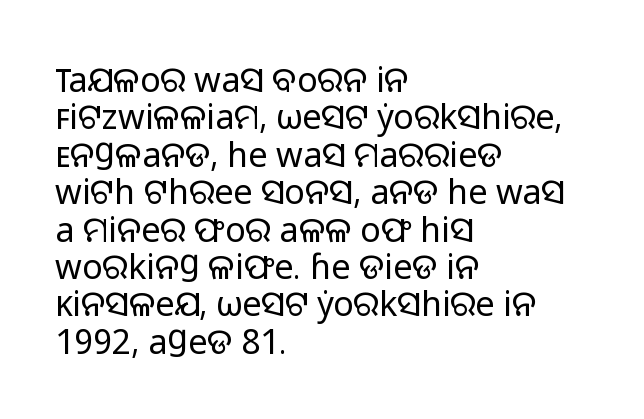
In terms of letterspacing, this is plain default setting. Font category for this specimen: sans-serif. Posture: vertical. The passage is arranged the way most books set body copy — flush left. Underline: absent. The passage shown stacks its lines with hardly any gap.
